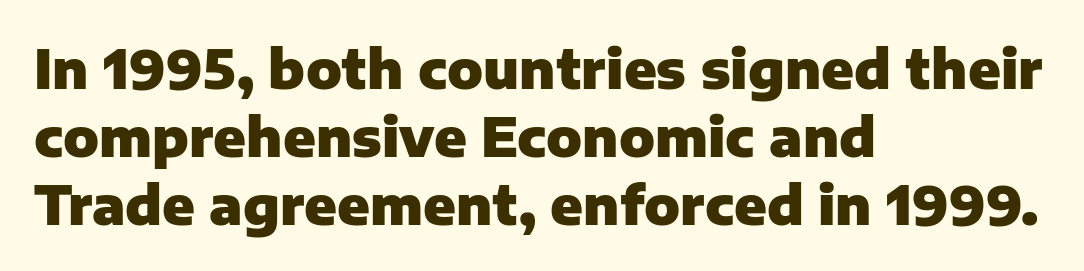
Here the glyphs are tracked normally, forming tight word shapes. The axis of the letterforms is exactly vertical. Does the copy run flush right? No — it runs flush left. The block of text has a typical density, with ordinary space between rows. Spacing verdict: proportional, widths tailored to each character.
